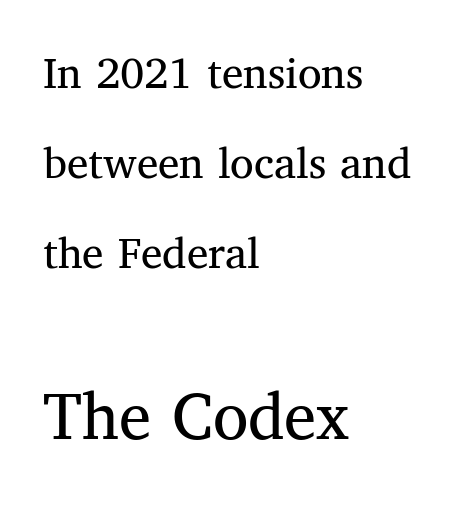
Ink coverage per letter is moderate at most. Standard letterfit; no display-style spreading of the glyphs. The string is rendered with underlining switched off. Stroke terminals: seriffed. Posture: vertical.
